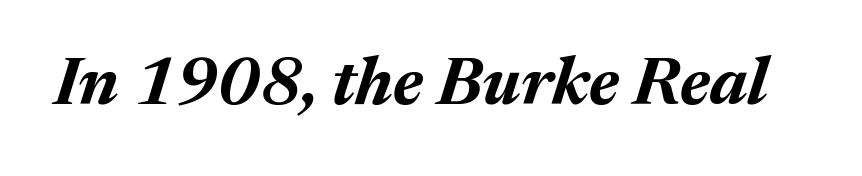
The image shows 67 px bold type, italic (leaning right); set normal letter spacing, not underlined; medium stroke contrast and a medium x-height.
